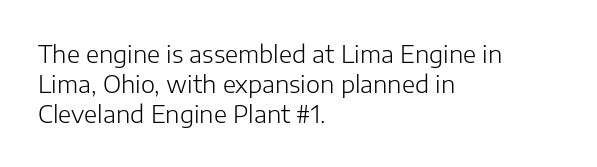
{"italic": "no", "bold": "no", "underline": "no", "align": "left", "line_spacing": "normal", "line_spacing_ratio": 1.25, "letter_spacing": "normal", "letter_spacing_em": 0.0, "glyph_px": 24}
